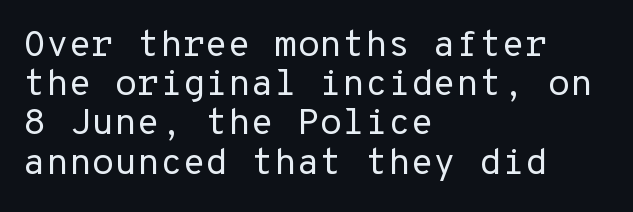
Q: Is the text bold? A: No.
Q: Is the text italic (slanted)? A: No, it is upright.
Q: Is the typeface a serif or a sans-serif typeface? A: Sans-serif.
Q: Is the text underlined? A: No.
Q: How is the paragraph aligned? A: Left-aligned.
Q: Is the spacing between letters normal or unusually wide? A: Normal.
Q: Is the spacing between lines tight, normal or loose? A: Tight.
Q: Width (condensed, normal, or wide)? A: Normal.
Q: Stroke contrast? A: Low.
Q: x-height? A: Medium.
